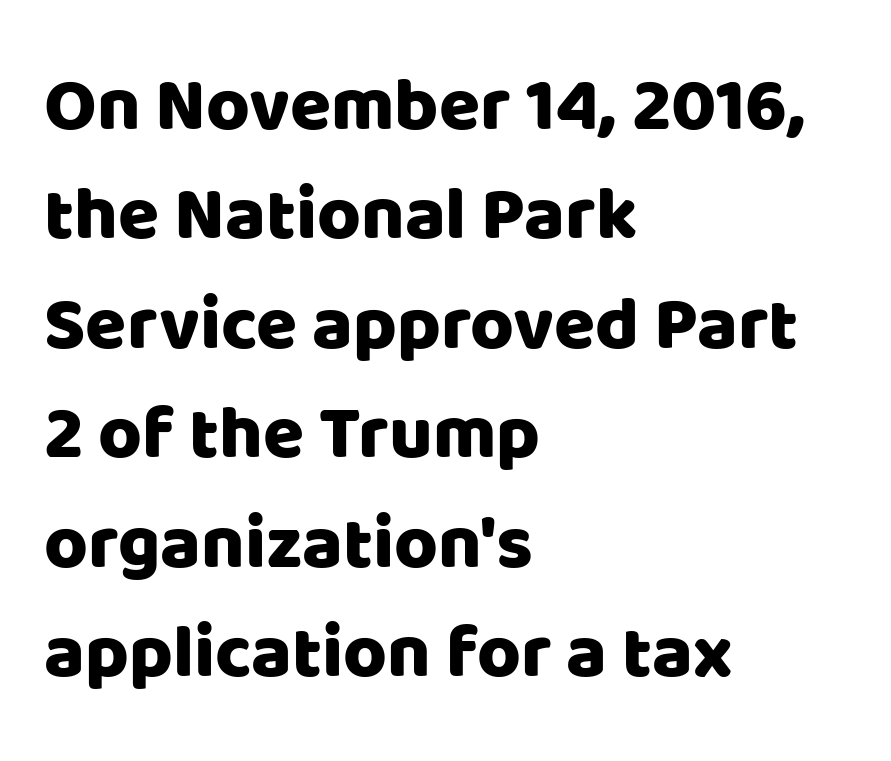
{"serif": "no", "italic": "no", "width": "normal", "stroke_contrast": "low", "x_height": "large", "monospaced": "no", "underline": "no", "align": "left", "line_spacing": "normal", "line_spacing_ratio": 1.46, "letter_spacing": "normal", "letter_spacing_em": 0.0, "glyph_px": 75}
